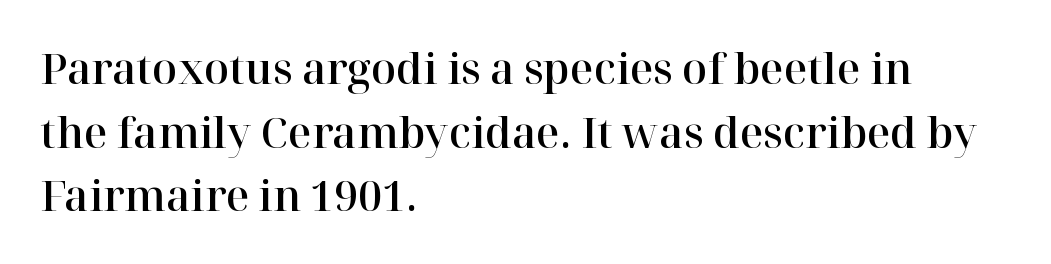
Note the varied advance widths — an 'i' is clearly narrower than an 'm'. This sample is left-justified, so line endings fall wherever the words run out. If you drew a line through each stem, it would be perfectly vertical. Line spacing here is normal.
